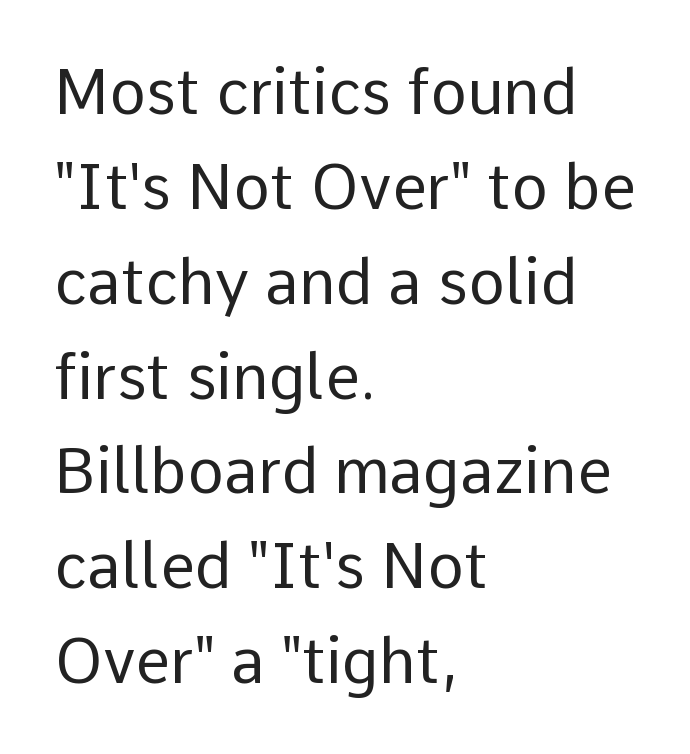
The image shows 62 px regular-weight sans-serif type, upright; set left-aligned, normal line spacing (1.53x), normal letter spacing, not underlined; low stroke contrast and a medium x-height.
